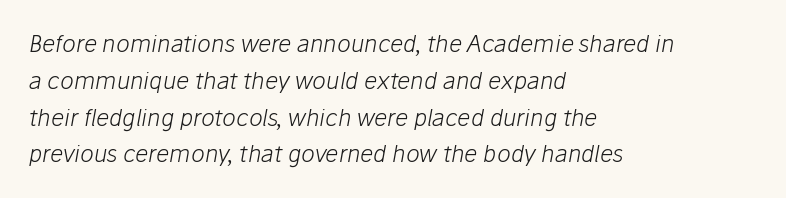
The image shows 23 px text type, italic (leaning right); set left-aligned, normal line spacing (1.6x), normal letter spacing, not underlined.
